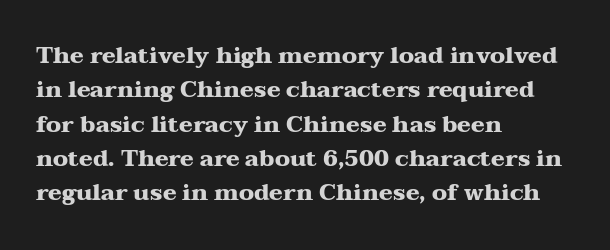
The space directly below the letters is spotless. Interline gaps are of average width in this sample. Ascenders rise straight up at ninety degrees. The rendering anchors every line to the left-hand side. The horizontal fit of the characters is conventional and even. The sample has been set heavy, in full bold.
